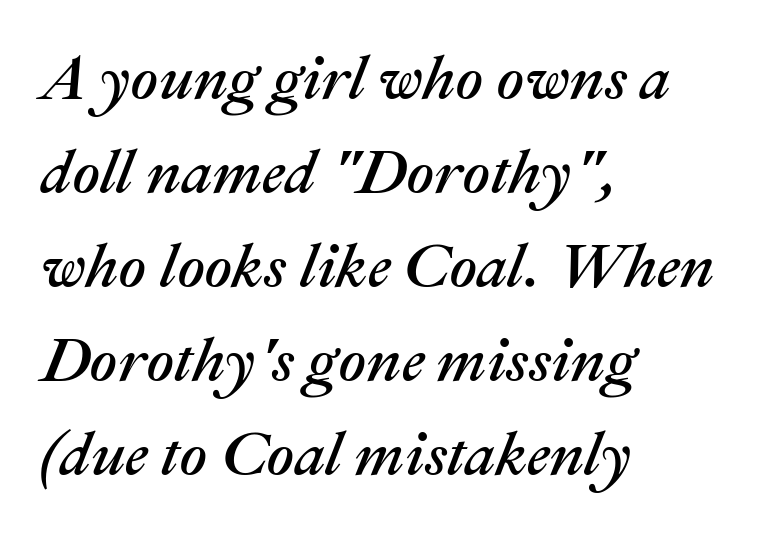
Q: Is the text italic (slanted)? A: Yes, it leans right by about 22 degrees.
Q: Is the text underlined? A: No.
Q: How is the paragraph aligned? A: Left-aligned.
Q: Is the spacing between letters normal or unusually wide? A: Normal.
Q: Is the spacing between lines tight, normal or loose? A: Normal.
Q: Width (condensed, normal, or wide)? A: Normal.
Q: Stroke contrast? A: Medium.
Q: x-height? A: Medium.
Q: Monospaced? A: No.
